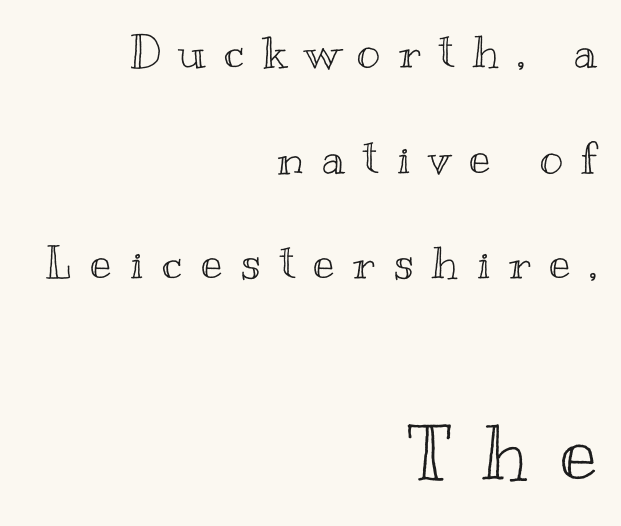
The image shows 78 px wide type, upright; set right-aligned, loose line spacing (2.35x), unusually wide letter spacing (+0.41 em), not underlined; the second (bottom) block is 1.73x larger; a small x-height.
